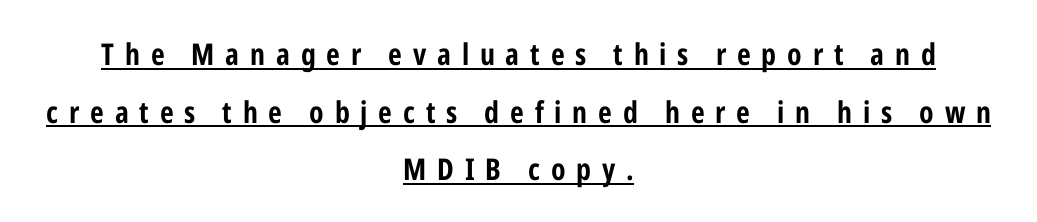
{"serif": "no", "italic": "no", "bold": "yes", "weight": "bold", "width": "condensed", "stroke_contrast": "low", "x_height": "medium", "monospaced": "no", "underline": "yes", "align": "center", "line_spacing": "loose", "line_spacing_ratio": 1.92, "letter_spacing": "wide", "letter_spacing_em": 0.36, "glyph_px": 30}
